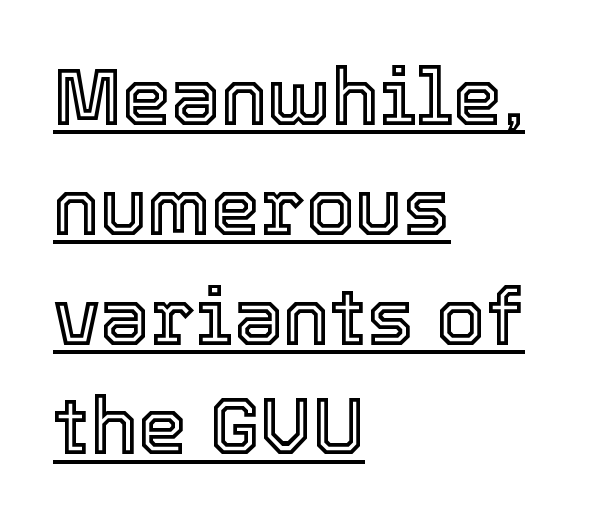
The image shows 79 px text type, upright; set left-aligned, normal line spacing (1.39x), normal letter spacing, underlined; a medium x-height.
